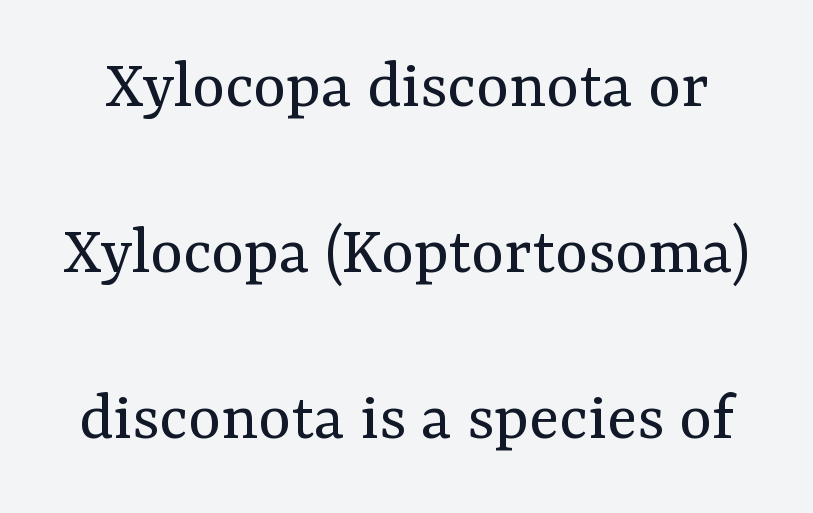
The image shows 70 px regular-weight serif type, upright; set loose line spacing (2.37x), normal letter spacing, not underlined; medium stroke contrast and a medium x-height.
